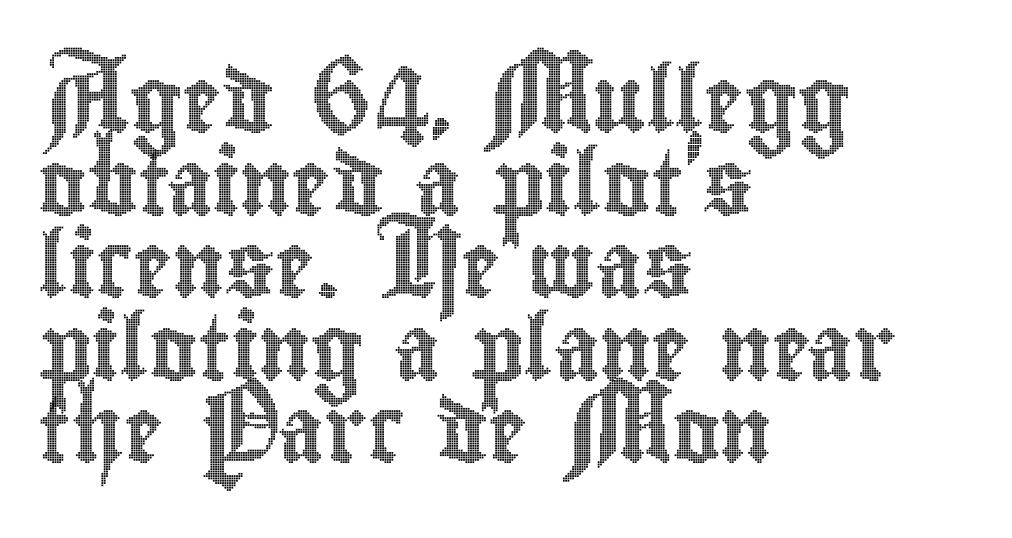
Q: Is the text italic (slanted)? A: No, it is upright.
Q: Is the text underlined? A: No.
Q: How is the paragraph aligned? A: Left-aligned.
Q: Is the spacing between letters normal or unusually wide? A: Normal.
Q: Is the spacing between lines tight, normal or loose? A: Normal.
Q: Width (condensed, normal, or wide)? A: Condensed.
Q: x-height? A: Small.
Q: Monospaced? A: No.
